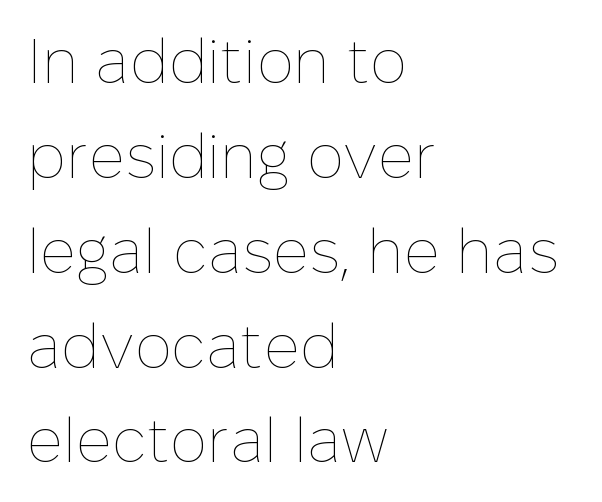
Here the glyphs are tracked normally, forming tight word shapes. The typesetting does not lean heavy: it is not bold. The zone under the glyphs is completely vacant. This rendering uses left alignment, leaving the right contour irregular. These lines sit exactly where default settings would place them. You can tell it's not italic because the verticals are truly vertical.
